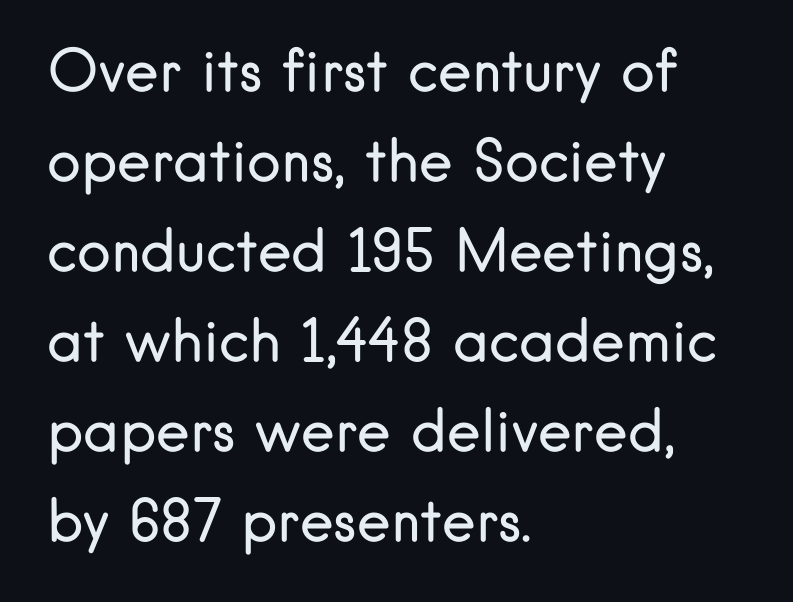
{"serif": "no", "italic": "no", "bold": "no", "weight": "regular", "width": "normal", "stroke_contrast": "low", "x_height": "small", "monospaced": "no", "underline": "no", "align": "left", "line_spacing": "normal", "line_spacing_ratio": 1.58, "letter_spacing": "normal", "letter_spacing_em": 0.0, "glyph_px": 57}
